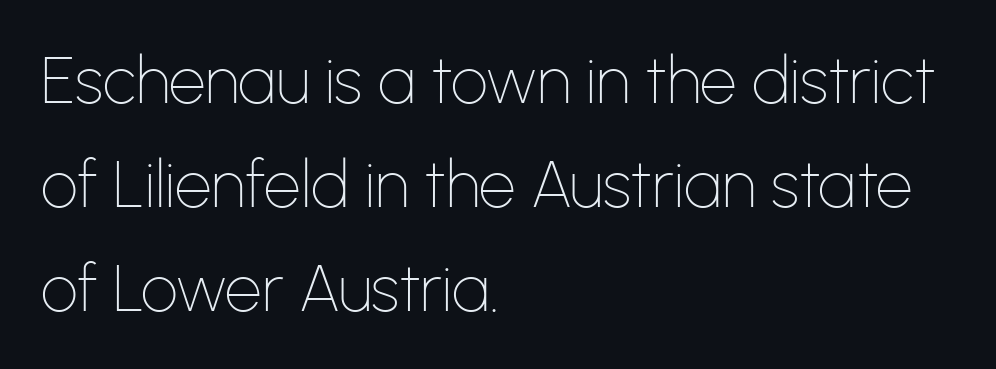
Q: Is the text bold? A: No.
Q: Is the text italic (slanted)? A: No, it is upright.
Q: Is the typeface a serif or a sans-serif typeface? A: Sans-serif.
Q: Is the text underlined? A: No.
Q: How is the paragraph aligned? A: Left-aligned.
Q: Is the spacing between letters normal or unusually wide? A: Normal.
Q: Is the spacing between lines tight, normal or loose? A: Normal.
Q: Width (condensed, normal, or wide)? A: Normal.
Q: Stroke contrast? A: Low.
Q: x-height? A: Medium.
Q: Monospaced? A: No.
